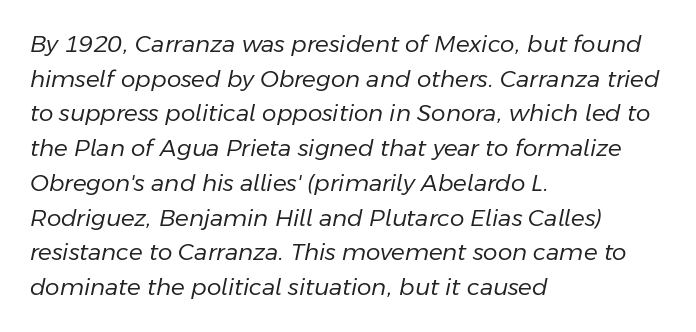
{"italic": "yes", "lean": "right", "slant_degrees": 11, "bold": "no", "underline": "no", "align": "left", "line_spacing": "normal", "line_spacing_ratio": 1.51, "letter_spacing": "normal", "letter_spacing_em": 0.0, "glyph_px": 23}
